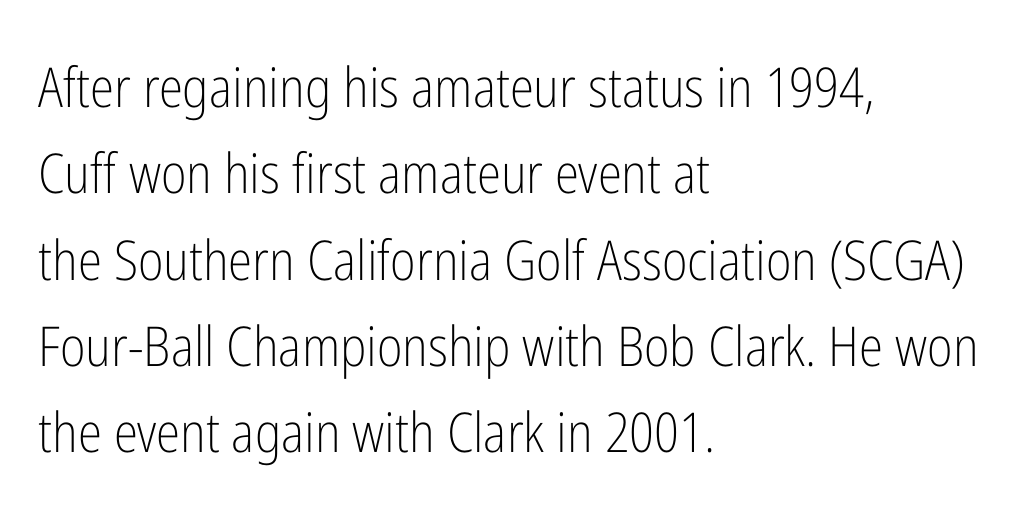
Q: Is the text bold? A: No.
Q: Is the text italic (slanted)? A: No, it is upright.
Q: Is the typeface a serif or a sans-serif typeface? A: Sans-serif.
Q: Is the text underlined? A: No.
Q: How is the paragraph aligned? A: Left-aligned.
Q: Is the spacing between letters normal or unusually wide? A: Normal.
Q: Is the spacing between lines tight, normal or loose? A: Normal.
Q: Width (condensed, normal, or wide)? A: Condensed.
Q: Stroke contrast? A: Low.
Q: x-height? A: Medium.
Q: Monospaced? A: No.
